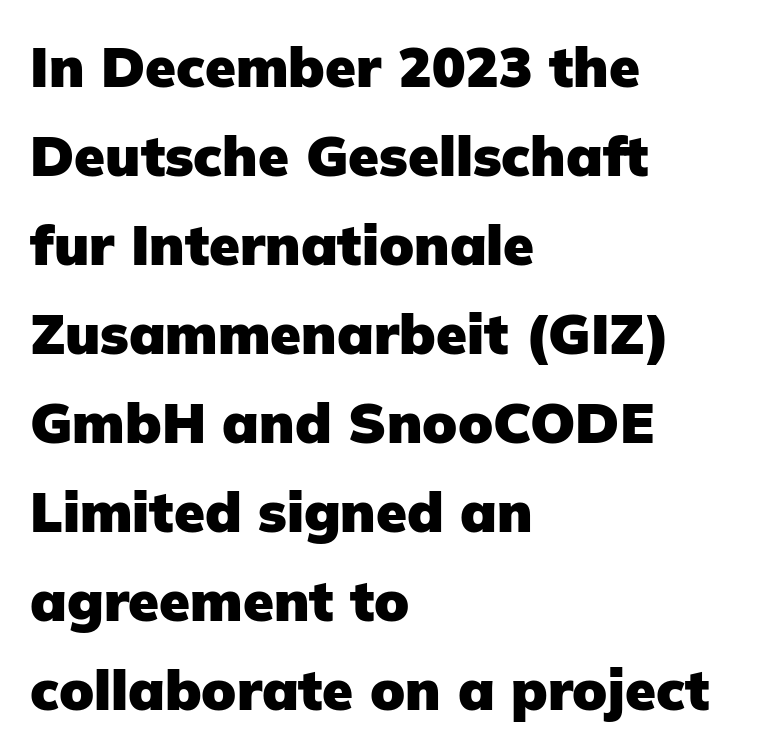
Q: Is the text bold? A: Yes.
Q: Is the text italic (slanted)? A: No, it is upright.
Q: Is the typeface a serif or a sans-serif typeface? A: Sans-serif.
Q: Is the text underlined? A: No.
Q: How is the paragraph aligned? A: Left-aligned.
Q: Is the spacing between letters normal or unusually wide? A: Normal.
Q: Is the spacing between lines tight, normal or loose? A: Normal.
Q: Width (condensed, normal, or wide)? A: Normal.
Q: Stroke contrast? A: Low.
Q: x-height? A: Medium.
Q: Monospaced? A: No.
